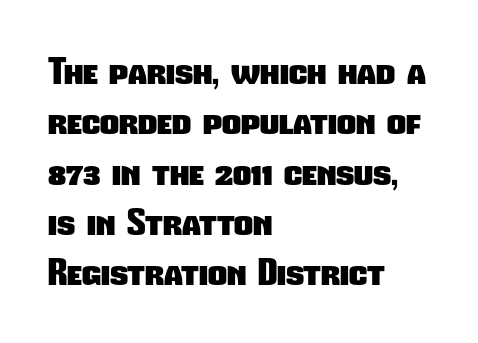
{"serif": "no", "bold": "yes", "weight": "heavy", "width": "condensed", "stroke_contrast": "low", "x_height": "medium", "monospaced": "no", "underline": "no", "align": "left", "line_spacing": "normal", "line_spacing_ratio": 1.36, "letter_spacing": "normal", "letter_spacing_em": 0.0, "glyph_px": 37}
